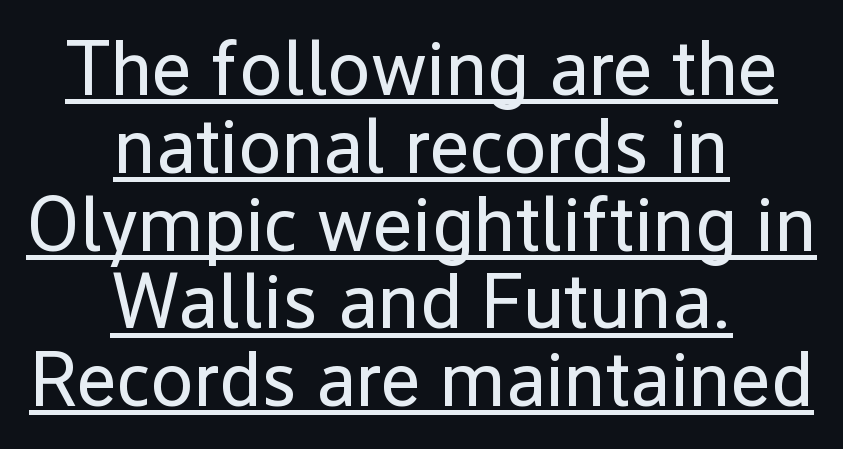
{"serif": "no", "italic": "no", "bold": "no", "weight": "regular", "width": "normal", "stroke_contrast": "low", "x_height": "medium", "monospaced": "no", "underline": "yes", "align": "center", "line_spacing": "tight", "line_spacing_ratio": 1.01, "letter_spacing": "normal", "letter_spacing_em": 0.0, "glyph_px": 77}
